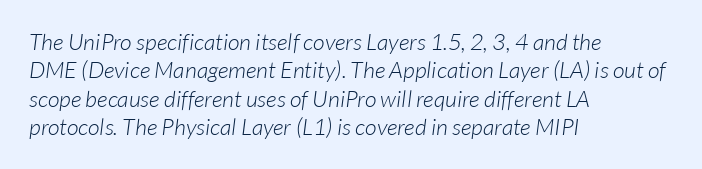
Typeset ragged right — the left edge is the straight one. Weight class: somewhere from thin through regular. Characters follow at the spacing the type designer built in. Descender tails drop into unmarked territory.
